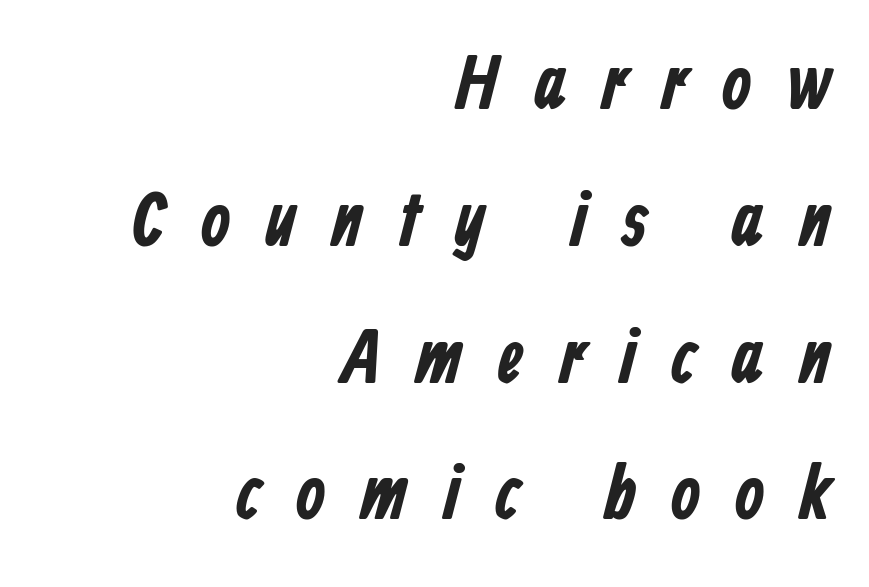
The image shows 76 px condensed sans-serif type; set right-aligned, line spacing 1.8x, unusually wide letter spacing (+0.45 em), not underlined; low stroke contrast and a medium x-height.
